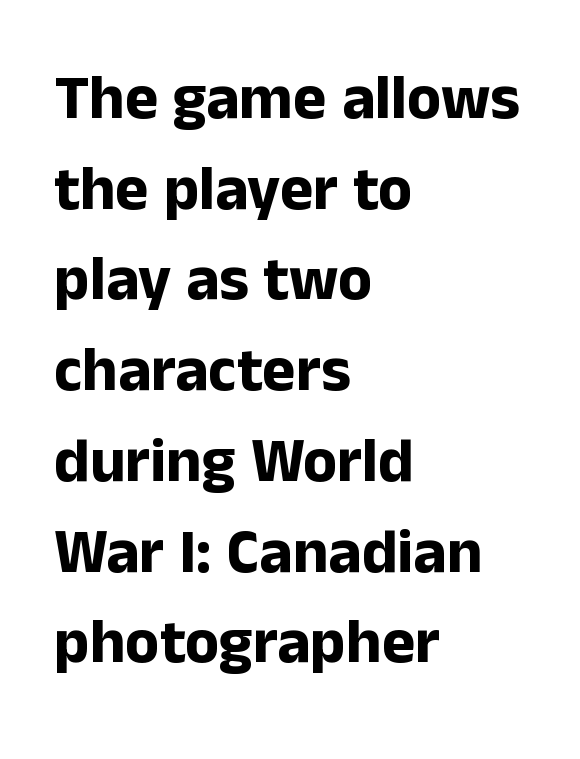
The rendering uses a bold face; every stroke is thick and dark. It's the straight-up-and-down kind of type. The gaps between neighbouring characters are ordinary and unremarkable. Descender tails drop into unmarked territory.
